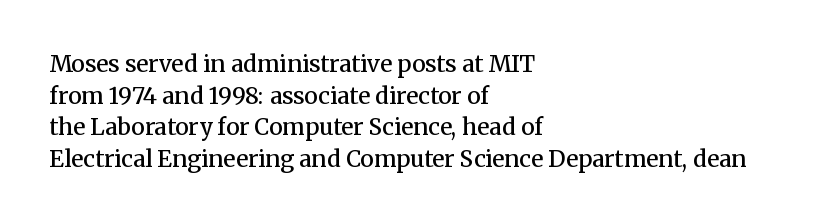
Q: Is the text bold? A: Semi-bold.
Q: Is the text italic (slanted)? A: No, it is upright.
Q: Is the text underlined? A: No.
Q: How is the paragraph aligned? A: Left-aligned.
Q: Is the spacing between letters normal or unusually wide? A: Normal.
Q: Is the spacing between lines tight, normal or loose? A: Normal.
